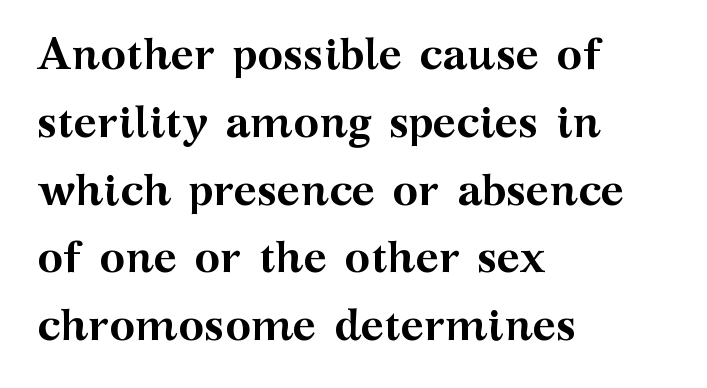
{"serif": "yes", "italic": "no", "bold": "yes", "weight": "semibold", "width": "wide", "stroke_contrast": "medium", "x_height": "medium", "monospaced": "no", "underline": "no", "align": "left", "line_spacing": "normal", "line_spacing_ratio": 1.54, "letter_spacing": "normal", "letter_spacing_em": 0.0, "glyph_px": 44}
